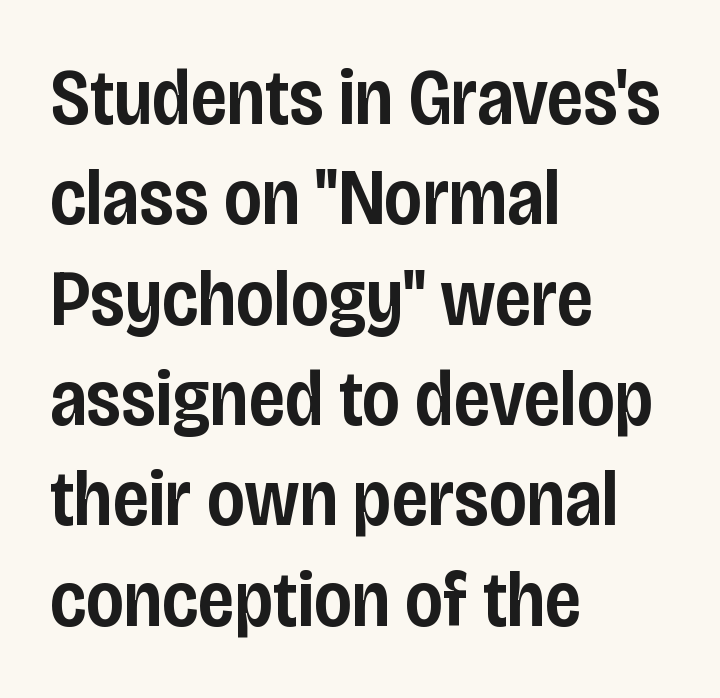
{"serif": "no", "italic": "no", "bold": "semi", "weight": "semibold", "width": "condensed", "stroke_contrast": "low", "x_height": "large", "monospaced": "no", "underline": "no", "align": "left", "line_spacing": "normal", "line_spacing_ratio": 1.27, "letter_spacing": "normal", "letter_spacing_em": 0.0, "glyph_px": 79}
